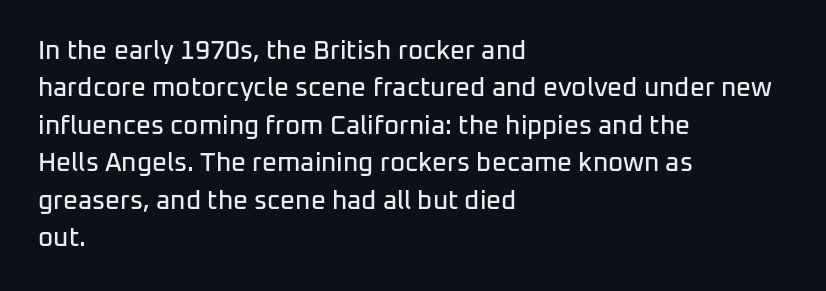
Q: Is the text italic (slanted)? A: No, it is upright.
Q: Is the text underlined? A: No.
Q: How is the paragraph aligned? A: Left-aligned.
Q: Is the spacing between letters normal or unusually wide? A: Normal.
Q: Is the spacing between lines tight, normal or loose? A: Normal.
